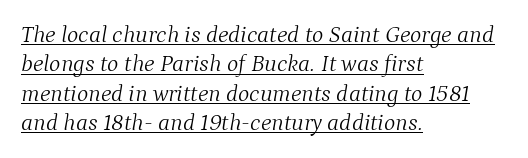
Q: Is the text bold? A: No.
Q: Is the text italic (slanted)? A: Yes, it leans right by about 9 degrees.
Q: Is the text underlined? A: Yes.
Q: How is the paragraph aligned? A: Left-aligned.
Q: Is the spacing between letters normal or unusually wide? A: Normal.
